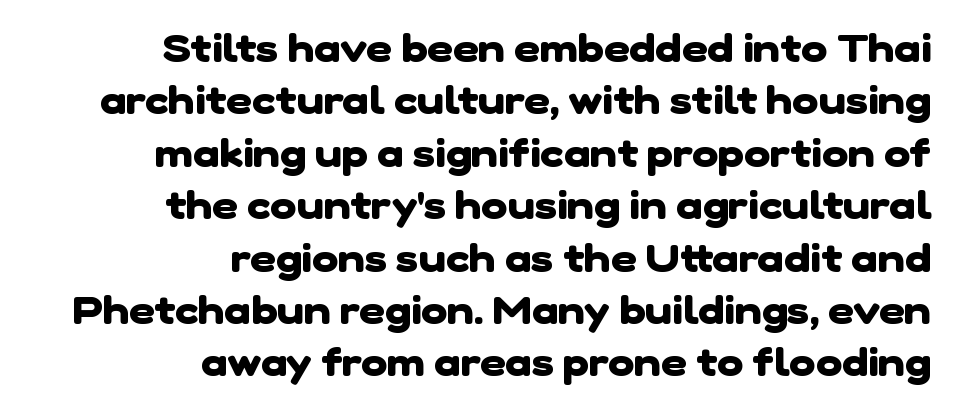
{"serif": "no", "bold": "yes", "weight": "heavy", "width": "normal", "stroke_contrast": "low", "x_height": "medium", "monospaced": "no", "underline": "no", "align": "right", "line_spacing": "normal", "line_spacing_ratio": 1.31, "letter_spacing": "normal", "letter_spacing_em": 0.0, "glyph_px": 40}
